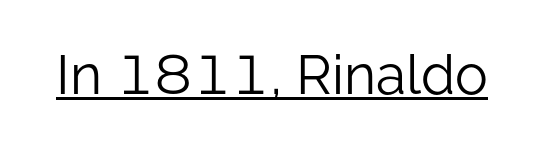
These lines are rendered in a variable-pitch font. Weight: regular or lighter. Caption: lettering with a line underneath. Does the lettering tilt? It doesn't — this is upright. You can tell from the bare stems that sans-serif type was used.
